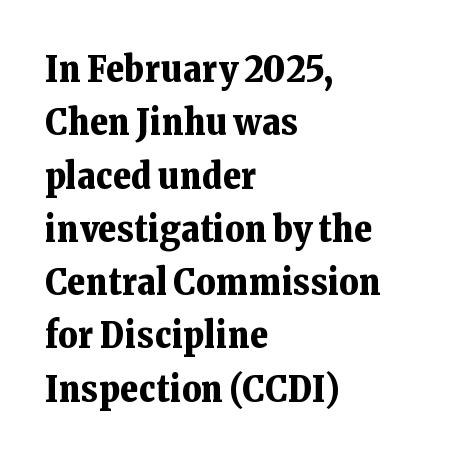
The specimen reads as upright at a glance. The lines sit at an ordinary, default distance from one another. A serif font was chosen for this passage. Line beginnings align vertically; line endings do not. Each row of text sits above clean, open space. There is no visible air inserted between adjacent glyphs.
